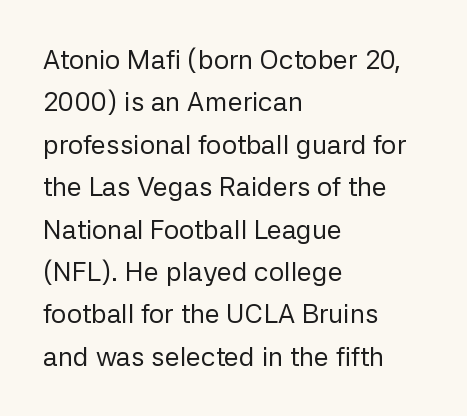
{"italic": "no", "bold": "no", "underline": "no", "align": "left", "line_spacing": "normal", "line_spacing_ratio": 1.57, "letter_spacing": "normal", "letter_spacing_em": 0.0, "glyph_px": 27}
